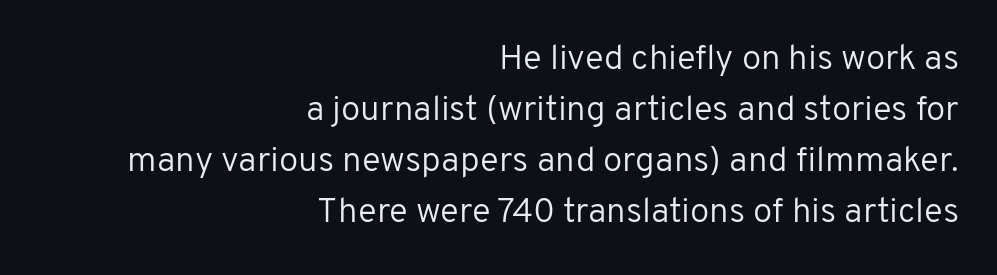
{"serif": "no", "italic": "no", "bold": "no", "weight": "regular", "width": "normal", "stroke_contrast": "low", "x_height": "medium", "monospaced": "no", "underline": "no", "align": "right", "line_spacing": "normal", "line_spacing_ratio": 1.46, "letter_spacing": "normal", "letter_spacing_em": 0.0, "glyph_px": 35}
